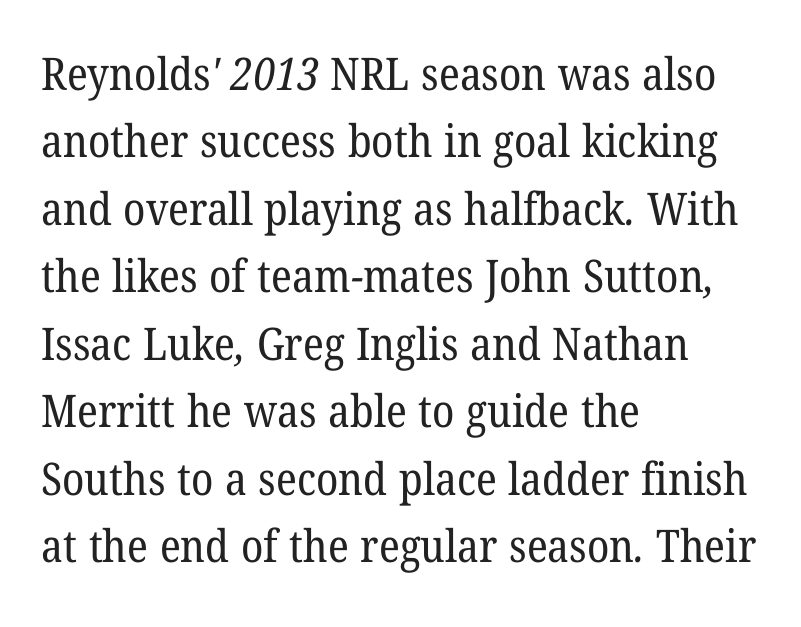
{"serif": "yes", "bold": "no", "weight": "regular", "width": "normal", "stroke_contrast": "low", "x_height": "medium", "monospaced": "no", "underline": "no", "align": "left", "line_spacing": "normal", "line_spacing_ratio": 1.5, "letter_spacing": "normal", "letter_spacing_em": 0.0, "glyph_px": 45}
